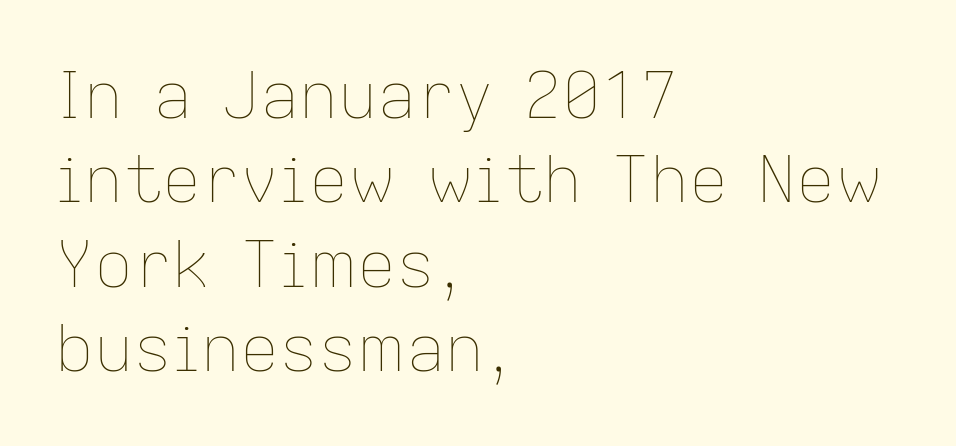
{"italic": "no", "bold": "no", "weight": "thin", "width": "normal", "stroke_contrast": "low", "x_height": "medium", "monospaced": "no", "underline": "no", "align": "left", "line_spacing": "normal", "line_spacing_ratio": 1.3, "letter_spacing": "normal", "letter_spacing_em": 0.0, "glyph_px": 65}
